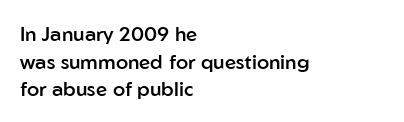
{"italic": "no", "bold": "semi", "underline": "no", "align": "left", "line_spacing": "normal", "line_spacing_ratio": 1.38, "letter_spacing": "normal", "letter_spacing_em": 0.0, "glyph_px": 20}
